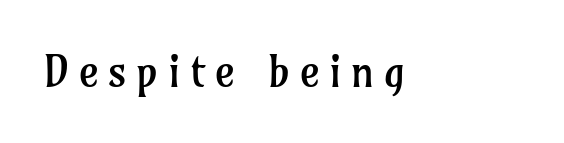
The letterforms sit at book weight or below. The letters advance in unequal steps, a hallmark of proportional type. Classification — serif. In terms of letterspacing, this is a distinctly airy, spread setting.
